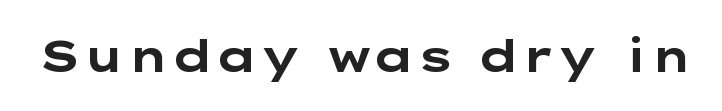
The image shows 44 px bold, wide sans-serif type, upright; set normal letter spacing, not underlined; low stroke contrast and a medium x-height.
